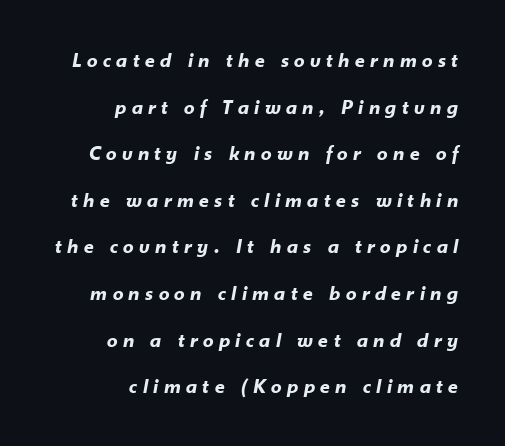
This sample trades compactness for vertical openness between lines. Underline: absent. Does extra space separate the letters? Yes, quite a lot of it. As a designer I'd log this as weight 700, bold.
